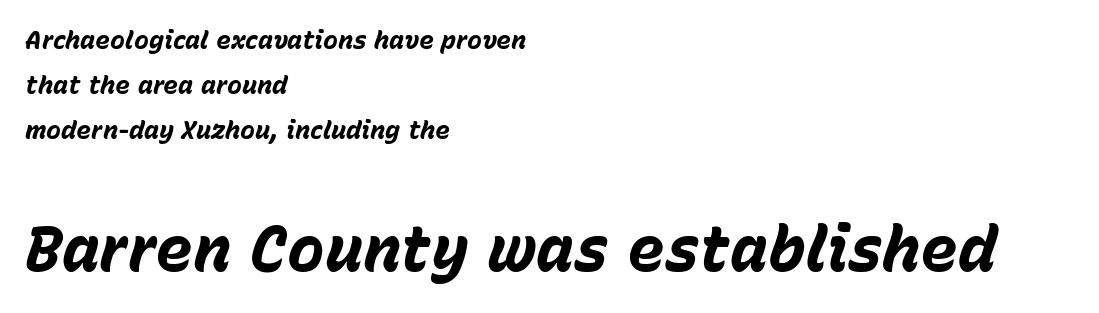
{"italic": "yes", "lean": "right", "slant_degrees": 15, "bold": "yes", "weight": "bold", "width": "normal", "stroke_contrast": "low", "x_height": "medium", "monospaced": "no", "underline": "no", "align": "left", "line_spacing_ratio": 1.81, "letter_spacing": "normal", "letter_spacing_em": 0.0, "larger_block": "second", "size_ratio": 2.52, "glyph_px": 63}
